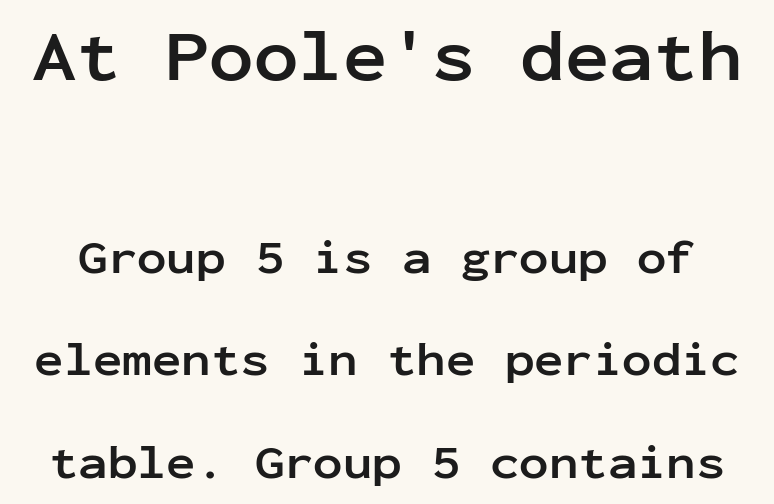
{"serif": "no", "italic": "no", "bold": "yes", "weight": "semibold", "width": "normal", "stroke_contrast": "low", "x_height": "medium", "monospaced": "yes", "underline": "no", "line_spacing": "loose", "line_spacing_ratio": 2.09, "letter_spacing": "normal", "letter_spacing_em": 0.0, "larger_block": "first", "size_ratio": 1.51, "glyph_px": 74}
